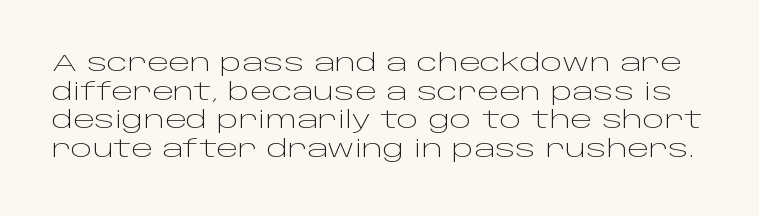
Honestly, the letter spacing is just normal — you wouldn't notice it. Lines of text with bare space underneath. Honestly, the row spacing looks completely unremarkable. Think standard paragraph weight, or any step lighter than that. Ascenders rise straight up at ninety degrees.
